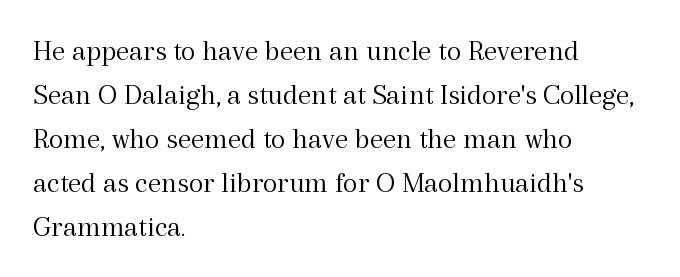
The image shows 30 px light serif type, upright; set left-aligned, normal line spacing (1.47x), normal letter spacing, not underlined; a medium x-height.
